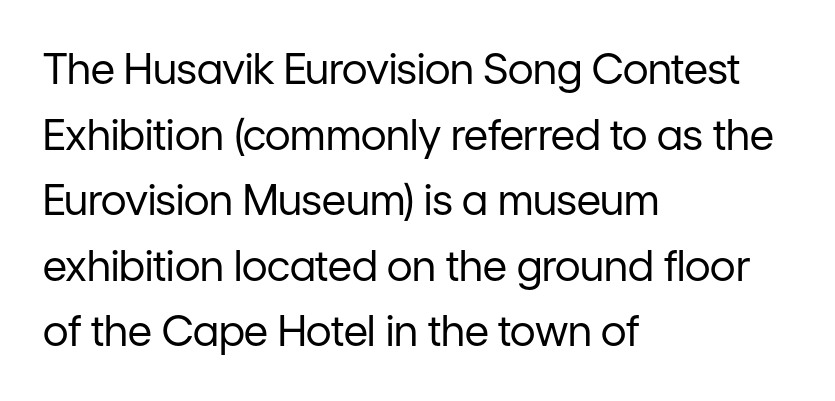
The image shows 42 px regular-weight sans-serif type, upright; set left-aligned, normal line spacing (1.56x), normal letter spacing, not underlined; low stroke contrast and a medium x-height.
